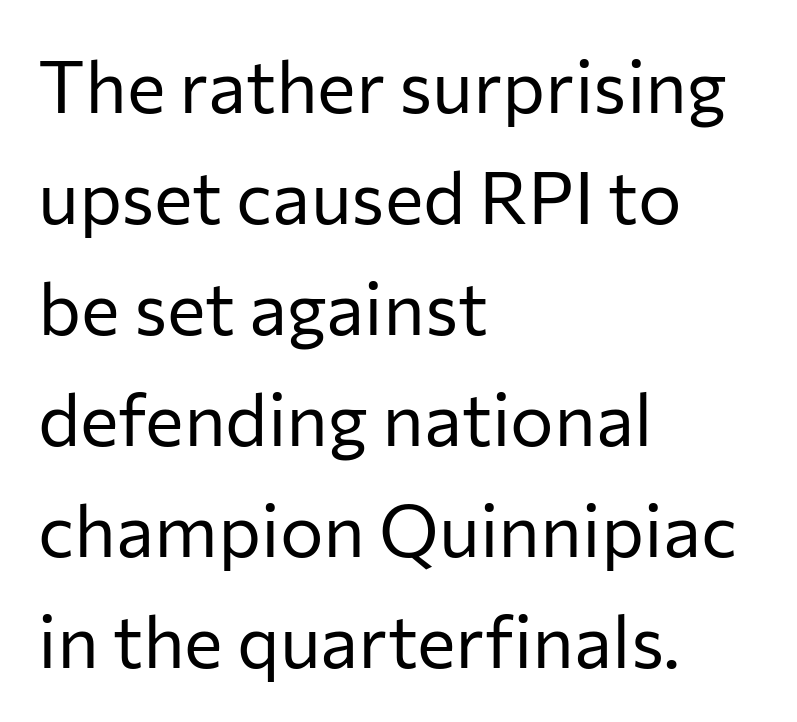
A typesetter would call this proportional, since set widths differ per character. Notice how the stems are strictly vertical — no italics here. Descenders are the only things crossing below the line. Bold? No — there's no thickening of the strokes. Layout note: lines flush left.
